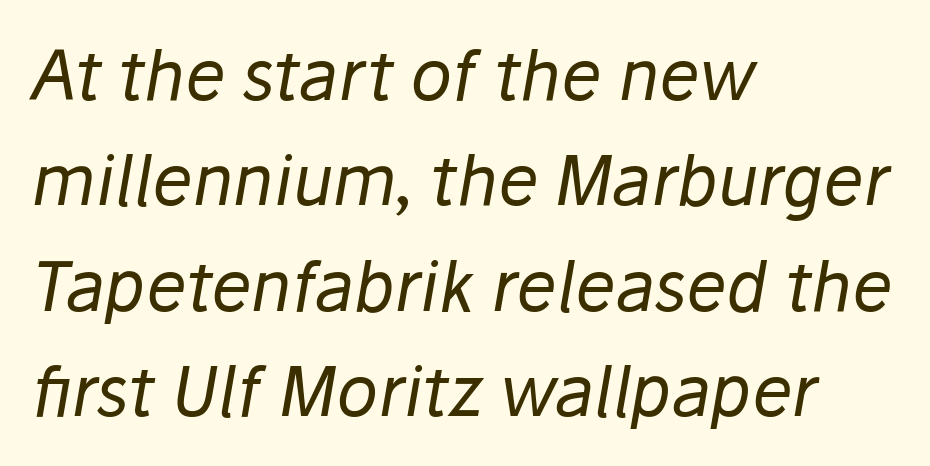
Q: Is the text bold? A: No.
Q: Is the text italic (slanted)? A: Yes, it leans right by about 10 degrees.
Q: Is the text underlined? A: No.
Q: How is the paragraph aligned? A: Left-aligned.
Q: Is the spacing between letters normal or unusually wide? A: Normal.
Q: Is the spacing between lines tight, normal or loose? A: Normal.
Q: Width (condensed, normal, or wide)? A: Normal.
Q: Stroke contrast? A: Low.
Q: x-height? A: Medium.
Q: Monospaced? A: No.
